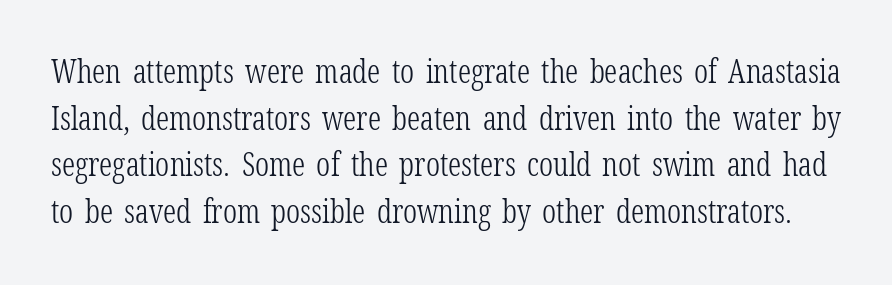
Q: Is the text bold? A: No.
Q: Is the text italic (slanted)? A: No, it is upright.
Q: Is the typeface a serif or a sans-serif typeface? A: Serif.
Q: Is the text underlined? A: No.
Q: Is the spacing between letters normal or unusually wide? A: Normal.
Q: Is the spacing between lines tight, normal or loose? A: Normal.
Q: Width (condensed, normal, or wide)? A: Condensed.
Q: Stroke contrast? A: Low.
Q: x-height? A: Medium.
Q: Monospaced? A: No.
